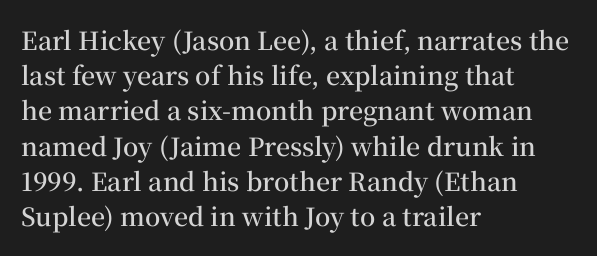
Q: Is the text bold? A: Semi-bold.
Q: Is the text italic (slanted)? A: No, it is upright.
Q: Is the text underlined? A: No.
Q: How is the paragraph aligned? A: Left-aligned.
Q: Is the spacing between letters normal or unusually wide? A: Normal.
Q: Is the spacing between lines tight, normal or loose? A: Normal.
